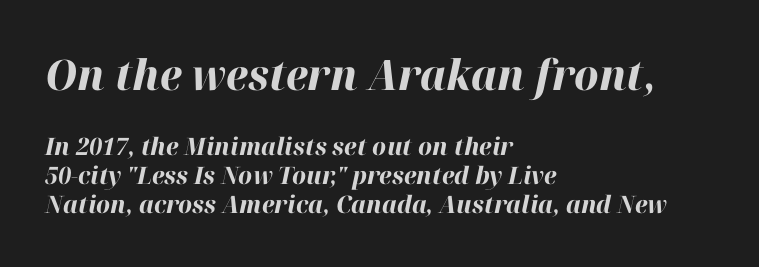
Q: Is the text bold? A: Yes.
Q: Is the text italic (slanted)? A: Yes, it leans right by about 12 degrees.
Q: Is the text underlined? A: No.
Q: How is the paragraph aligned? A: Left-aligned.
Q: Is the spacing between letters normal or unusually wide? A: Normal.
Q: Which block of text is set in a larger size, the first (top) or the second (bottom)? A: The first (top) one.
Q: Width (condensed, normal, or wide)? A: Normal.
Q: Stroke contrast? A: High.
Q: x-height? A: Medium.
Q: Monospaced? A: No.
